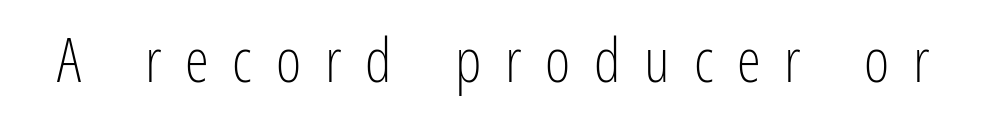
The image shows 61 px light, condensed sans-serif type, upright; set unusually wide letter spacing (+0.39 em), not underlined; low stroke contrast and a medium x-height.
